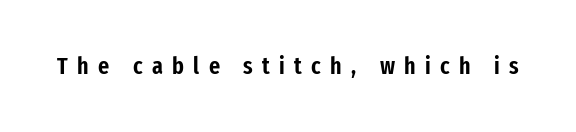
{"italic": "no", "underline": "no", "letter_spacing": "wide", "letter_spacing_em": 0.39, "glyph_px": 24}
